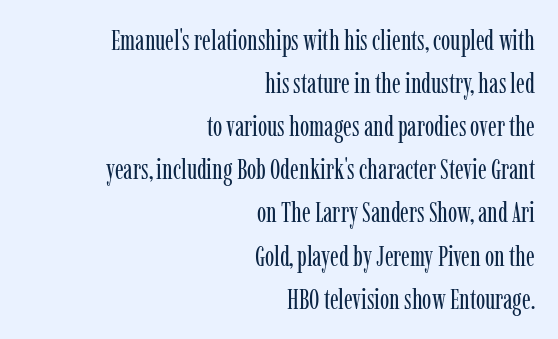
Glyph-to-glyph distance matches everyday printed text. Lines of text with bare space underneath. Note the varied advance widths — an 'i' is clearly narrower than an 'm'. This rendering uses right alignment, leaving the left contour irregular.
